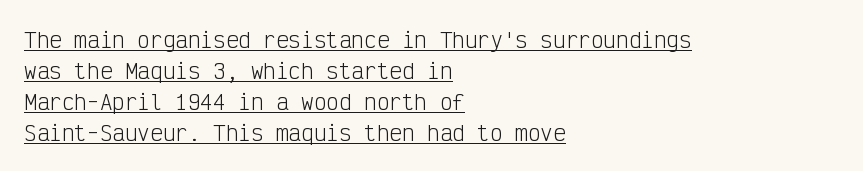
{"italic": "no", "bold": "no", "underline": "yes", "align": "left", "line_spacing": "normal", "line_spacing_ratio": 1.47, "letter_spacing": "normal", "letter_spacing_em": 0.0, "glyph_px": 21}
